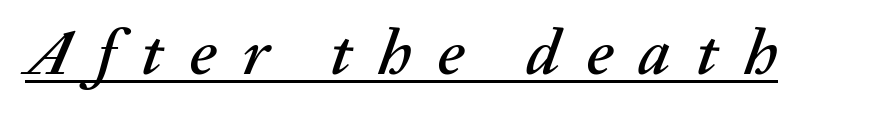
Q: Is the text italic (slanted)? A: Yes, it leans right by about 20 degrees.
Q: Is the text underlined? A: Yes.
Q: Is the spacing between letters normal or unusually wide? A: Unusually wide.
Q: Width (condensed, normal, or wide)? A: Normal.
Q: Stroke contrast? A: Medium.
Q: x-height? A: Medium.
Q: Monospaced? A: No.
